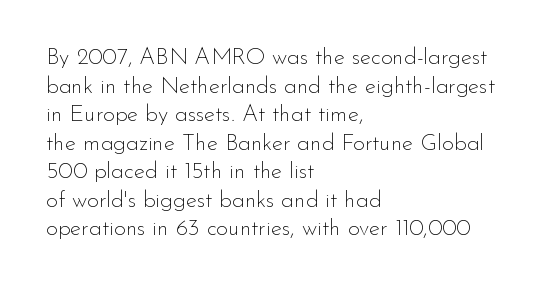
Beneath every word, the page is bare. On a weight scale, this lands at 450 or below. Look at the tracking — it's just the regular setting, nothing added. The typesetter chose a ragged-right arrangement here. Upright lettering throughout.
